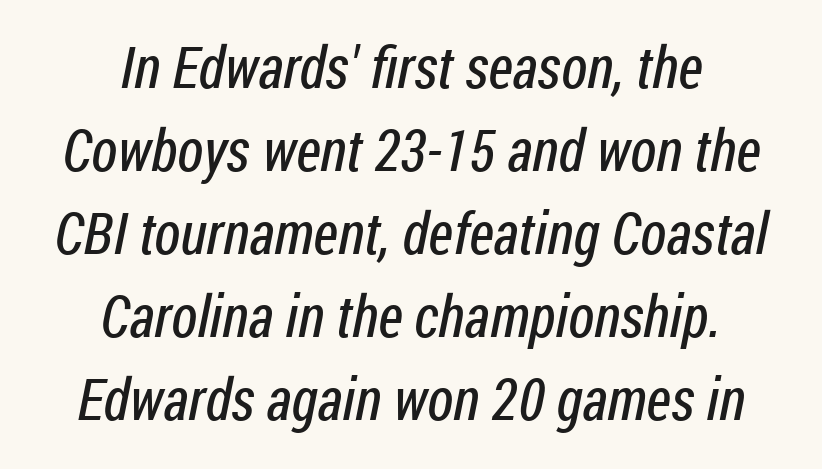
{"serif": "no", "bold": "no", "weight": "regular", "width": "condensed", "stroke_contrast": "low", "x_height": "medium", "monospaced": "no", "underline": "no", "align": "center", "line_spacing": "normal", "line_spacing_ratio": 1.43, "letter_spacing": "normal", "letter_spacing_em": 0.0, "glyph_px": 58}
